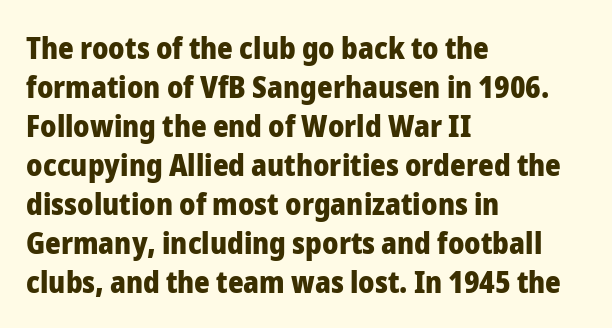
Q: Is the text bold? A: Yes.
Q: Is the text italic (slanted)? A: No, it is upright.
Q: Is the typeface a serif or a sans-serif typeface? A: Sans-serif.
Q: Is the text underlined? A: No.
Q: How is the paragraph aligned? A: Left-aligned.
Q: Is the spacing between letters normal or unusually wide? A: Normal.
Q: Is the spacing between lines tight, normal or loose? A: Normal.
Q: Width (condensed, normal, or wide)? A: Normal.
Q: Stroke contrast? A: Low.
Q: x-height? A: Medium.
Q: Monospaced? A: No.
